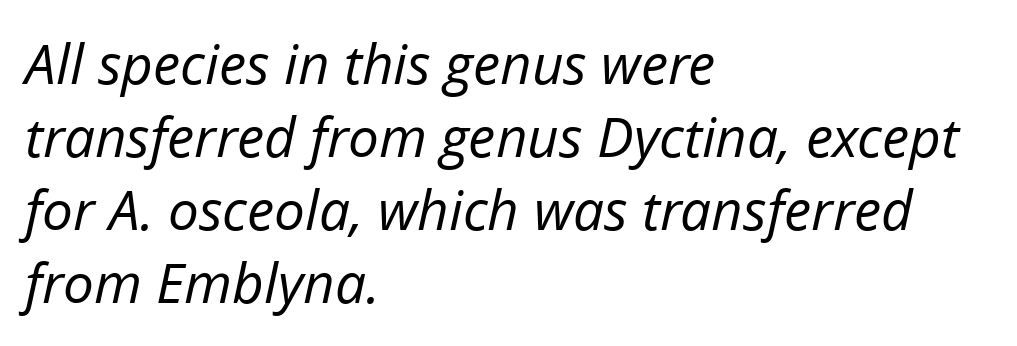
Q: Is the text bold? A: No.
Q: Is the text italic (slanted)? A: Yes, it leans right by about 12 degrees.
Q: Is the text underlined? A: No.
Q: How is the paragraph aligned? A: Left-aligned.
Q: Is the spacing between letters normal or unusually wide? A: Normal.
Q: Is the spacing between lines tight, normal or loose? A: Normal.
Q: Width (condensed, normal, or wide)? A: Normal.
Q: Stroke contrast? A: Low.
Q: x-height? A: Medium.
Q: Monospaced? A: No.
